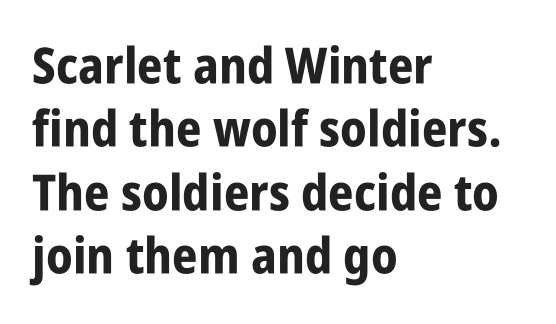
Q: Is the text bold? A: Yes.
Q: Is the text italic (slanted)? A: No, it is upright.
Q: Is the typeface a serif or a sans-serif typeface? A: Sans-serif.
Q: Is the text underlined? A: No.
Q: How is the paragraph aligned? A: Left-aligned.
Q: Is the spacing between letters normal or unusually wide? A: Normal.
Q: Is the spacing between lines tight, normal or loose? A: Normal.
Q: Width (condensed, normal, or wide)? A: Condensed.
Q: Stroke contrast? A: Low.
Q: x-height? A: Large.
Q: Monospaced? A: No.
